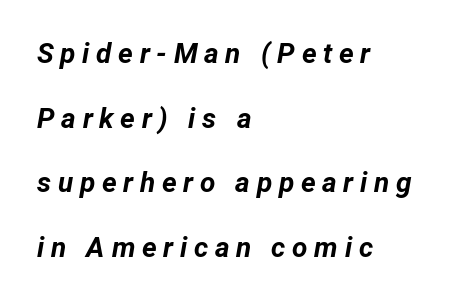
Q: Is the text bold? A: Yes.
Q: Is the text italic (slanted)? A: Yes, it leans right by about 12 degrees.
Q: Is the text underlined? A: No.
Q: How is the paragraph aligned? A: Left-aligned.
Q: Is the spacing between letters normal or unusually wide? A: Unusually wide.
Q: Is the spacing between lines tight, normal or loose? A: Loose.
Q: Width (condensed, normal, or wide)? A: Normal.
Q: Stroke contrast? A: Low.
Q: x-height? A: Medium.
Q: Monospaced? A: No.
